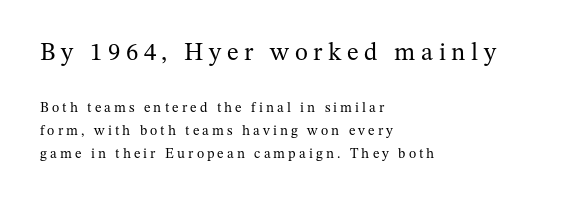
The image shows 25 px text type, upright; set left-aligned, normal line spacing (1.65x), unusually wide letter spacing (+0.22 em), not underlined; the first (top) block is 1.79x larger.
